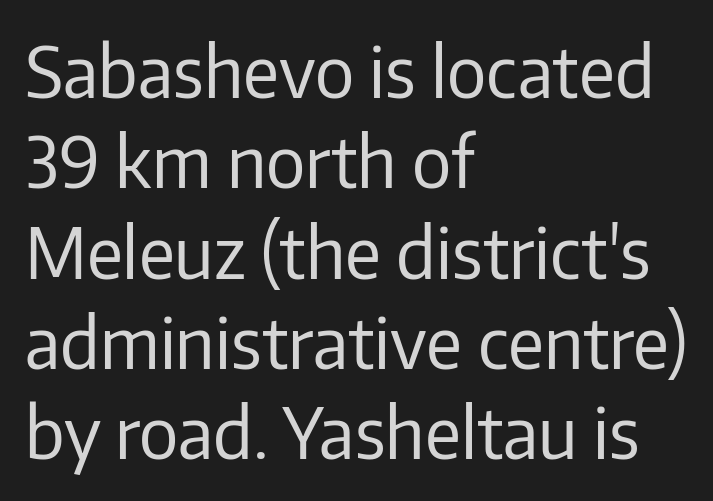
Think of a printed novel: that variable character pitch is what you see here. The vertical gap from one line to the next is medium. The space beneath each line is pristine and unruled. Nope, not italic — everything's standing straight. The passage shown is not bold in any degree. Standard letterfit; no display-style spreading of the glyphs.
